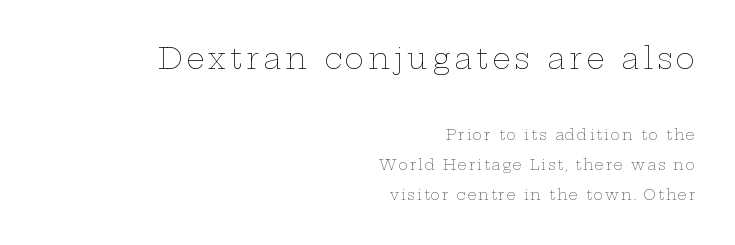
Is this a fixed-width face? No — the glyphs have proportional, varying widths. You could fit nearly another row in the gap between these rows. Caption: multi-line text, flush right, ragged left. The letters stand upright; this is a roman face. Glance below the letters and you will spot only blank space.
